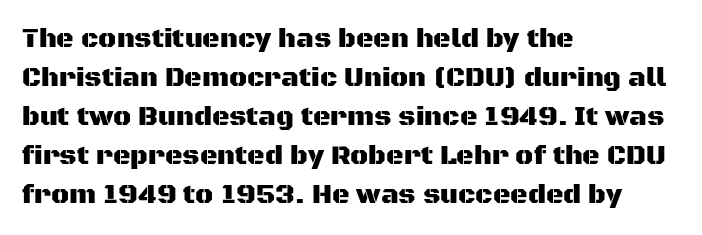
The image shows 27 px text type, upright; set left-aligned, normal line spacing (1.44x), normal letter spacing, not underlined.
